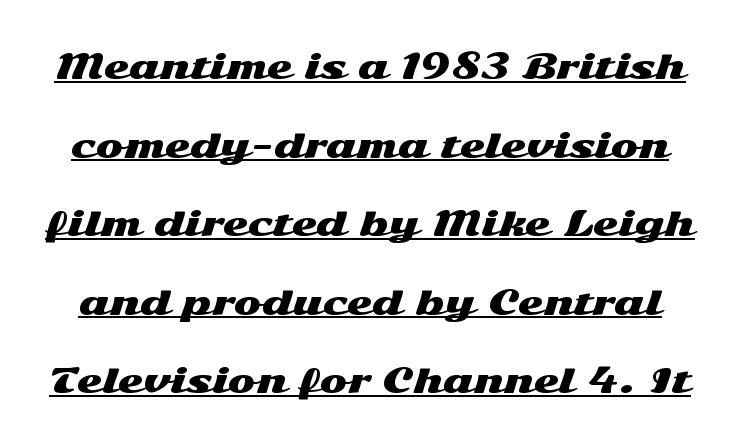
The image shows 33 px wide sans-serif type; set loose line spacing (2.38x), normal letter spacing, underlined; medium stroke contrast and a medium x-height.
